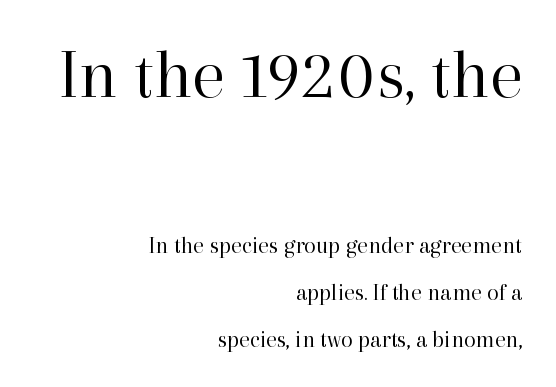
{"serif": "yes", "italic": "no", "bold": "no", "weight": "regular", "width": "normal", "stroke_contrast": "high", "x_height": "medium", "monospaced": "no", "underline": "no", "align": "right", "line_spacing": "loose", "line_spacing_ratio": 1.95, "letter_spacing": "normal", "letter_spacing_em": 0.0, "larger_block": "first", "size_ratio": 3.0, "glyph_px": 72}
